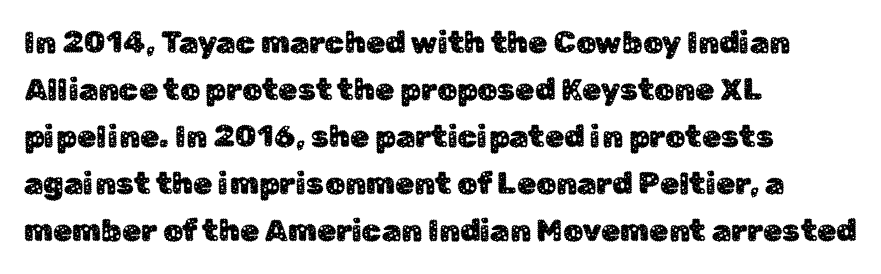
{"serif": "no", "italic": "no", "width": "normal", "stroke_contrast": "low", "x_height": "medium", "monospaced": "no", "underline": "no", "align": "left", "line_spacing": "normal", "line_spacing_ratio": 1.52, "letter_spacing": "normal", "letter_spacing_em": 0.0, "glyph_px": 31}
